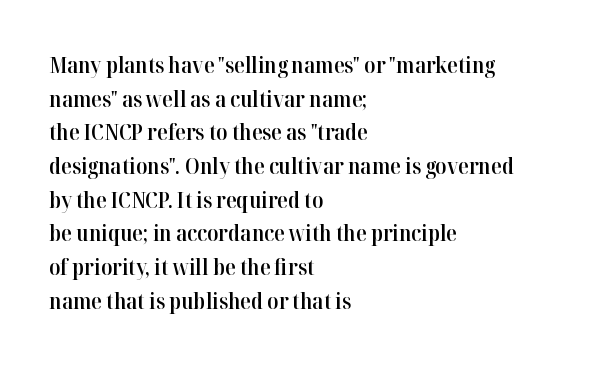
The image shows 22 px text type, upright; set left-aligned, normal line spacing (1.53x), normal letter spacing, not underlined.
